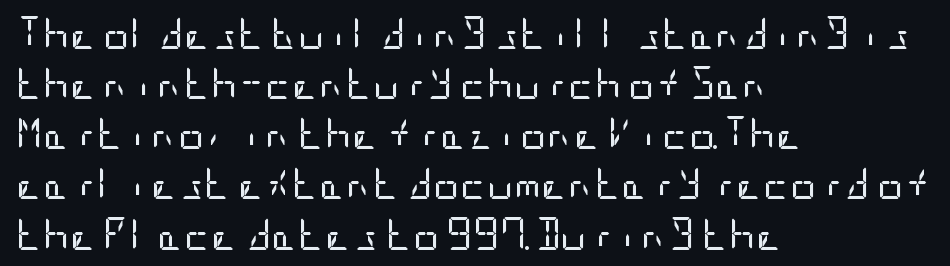
The image shows 33 px regular-weight, condensed sans-serif type, upright; set left-aligned, normal line spacing (1.52x), normal letter spacing, not underlined; low stroke contrast and a large x-height.
